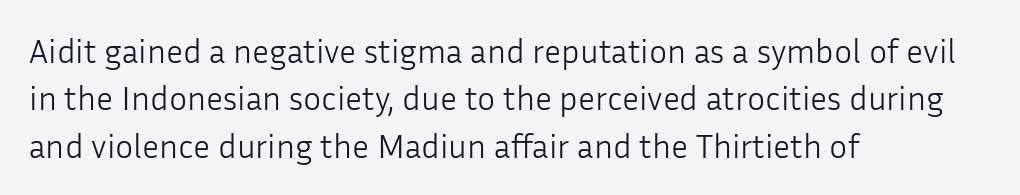
{"serif": "no", "italic": "no", "bold": "no", "weight": "light", "width": "normal", "stroke_contrast": "low", "x_height": "medium", "monospaced": "no", "underline": "no", "align": "left", "line_spacing": "normal", "line_spacing_ratio": 1.39, "letter_spacing": "normal", "letter_spacing_em": 0.0, "glyph_px": 34}
